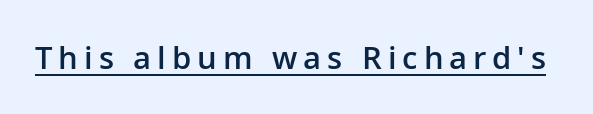
{"serif": "no", "italic": "no", "bold": "semi", "weight": "semibold", "width": "normal", "stroke_contrast": "low", "x_height": "medium", "monospaced": "no", "underline": "yes", "glyph_px": 31}
